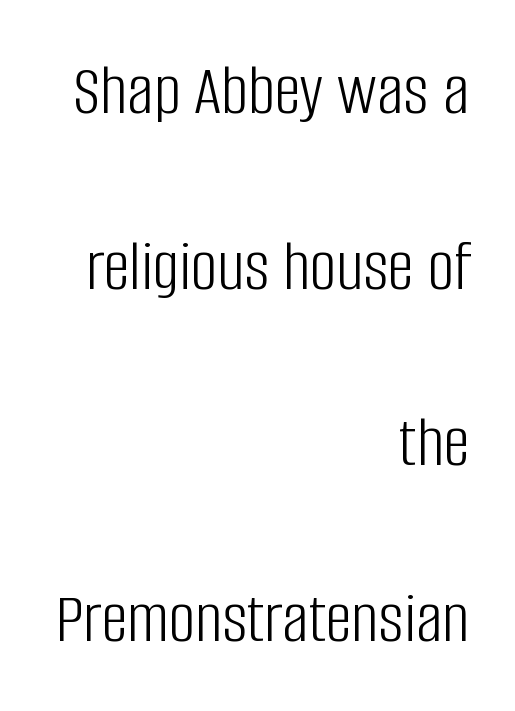
The image shows 74 px light, condensed sans-serif type, upright; set right-aligned, loose line spacing (2.38x), normal letter spacing, not underlined; low stroke contrast and a large x-height.
